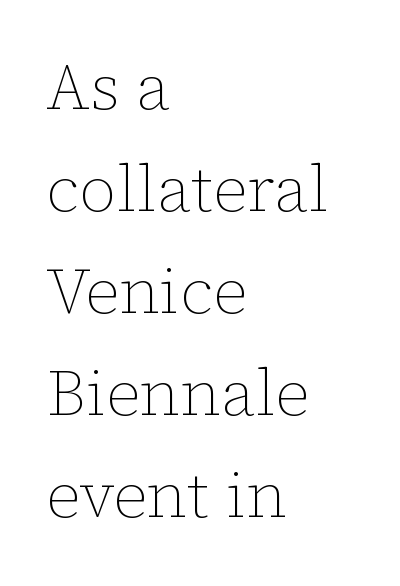
{"italic": "no", "bold": "no", "weight": "thin", "width": "normal", "stroke_contrast": "low", "x_height": "medium", "monospaced": "no", "underline": "no", "align": "left", "line_spacing": "normal", "line_spacing_ratio": 1.57, "letter_spacing": "normal", "letter_spacing_em": 0.0, "glyph_px": 65}
